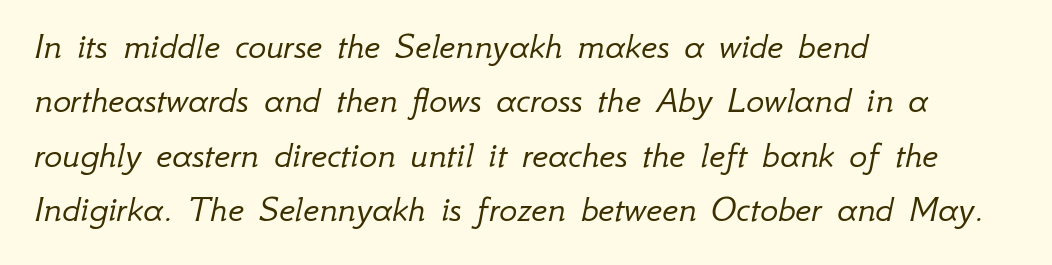
Successive baselines arrive at the customary interval. Varying glyph widths throughout — classic text-font behaviour. Only glyphs here, with clear space below each row. Stems and bowls with no extra thickness — not bold.
